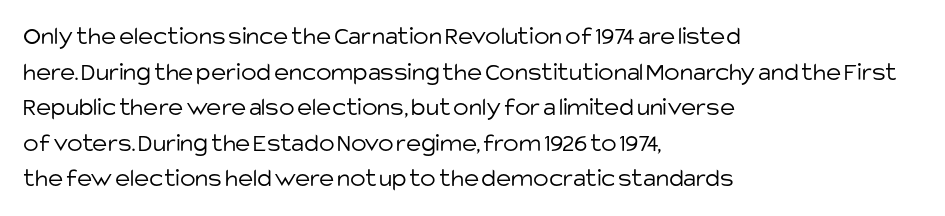
{"italic": "no", "bold": "no", "underline": "no", "align": "left", "line_spacing": "normal", "line_spacing_ratio": 1.37, "letter_spacing": "normal", "letter_spacing_em": 0.0, "glyph_px": 26}
